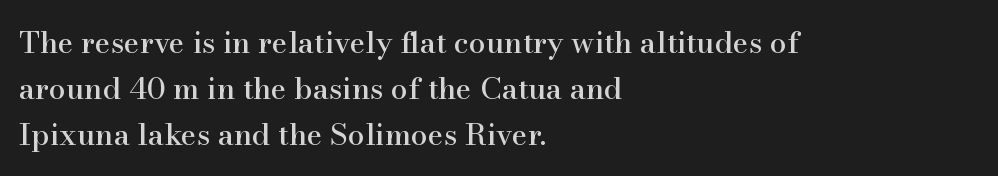
When letters stand straight like this, we call the style roman or upright. Short and long lines alike share a common starting point at left. The area under the type is left untouched. The face used here is proportionally spaced, like ordinary book or web type. This rendering leaves character spacing at its baseline value. Examine the stroke ends and you'll spot serifs.
